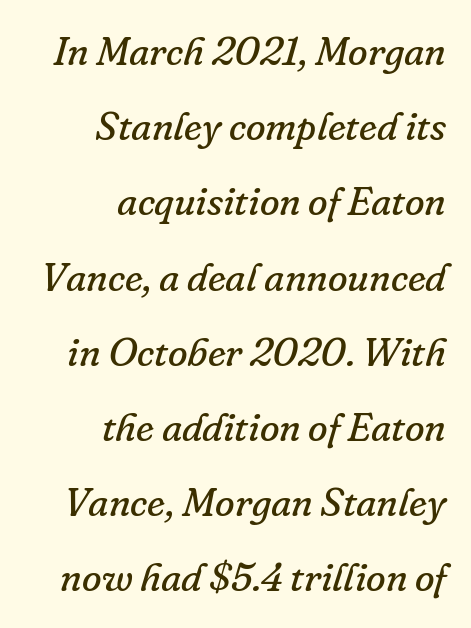
Q: Is the text bold? A: No.
Q: Is the text italic (slanted)? A: Yes, it leans right by about 16 degrees.
Q: Is the typeface a serif or a sans-serif typeface? A: Serif.
Q: Is the text underlined? A: No.
Q: How is the paragraph aligned? A: Right-aligned.
Q: Is the spacing between letters normal or unusually wide? A: Normal.
Q: Width (condensed, normal, or wide)? A: Normal.
Q: Stroke contrast? A: Low.
Q: x-height? A: Small.
Q: Monospaced? A: No.
